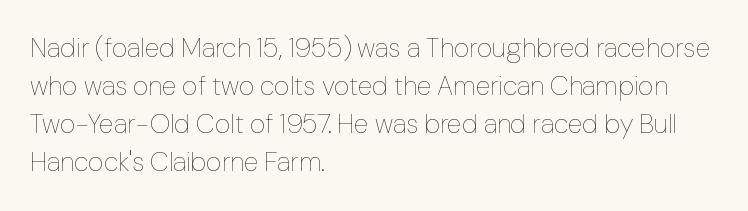
The designer left line spacing at the default. A classic flush-left, rag-right setting is used for this passage. The font sits on the lighter half of the weight spectrum, regular included. The letters stand straight up with perfectly vertical stems. No word sits above an underline.
